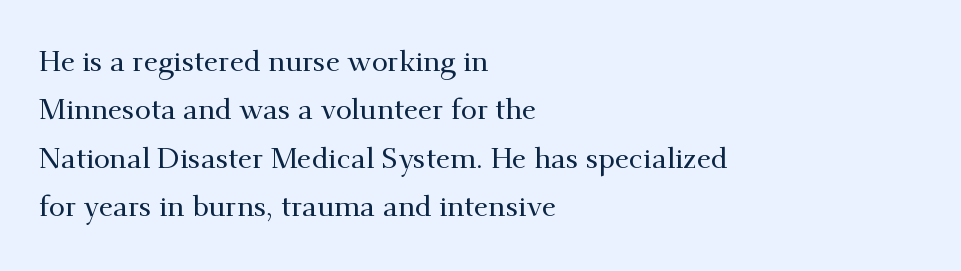
Leftover space on each line is placed entirely after the last word. Letterform terminals end in serifs throughout the passage. Here the glyphs are tracked normally, forming tight word shapes. Letters rest on an invisible, unmarked baseline. Quick note: not italic, upright. Each letter keeps its own natural width here, so spacing adapts to shape.
